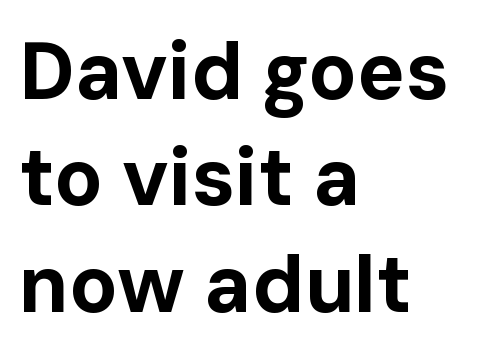
Spacing between characters is what you'd get straight out of the box. Caption: bold face, heavy strokes. Horizontally, the lines are justified to the leading edge only. A typesetter would call this proportional, since set widths differ per character.
